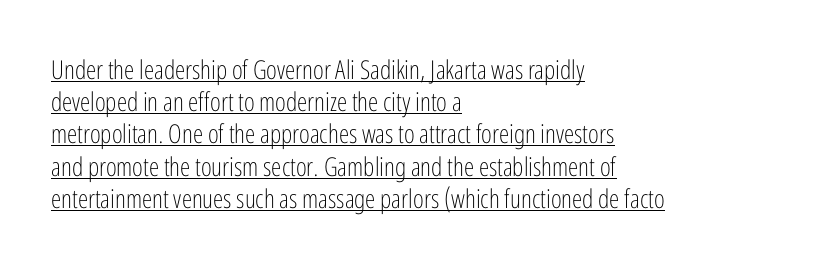
{"italic": "no", "bold": "no", "underline": "yes", "align": "left", "line_spacing_ratio": 1.24, "letter_spacing": "normal", "letter_spacing_em": 0.0, "glyph_px": 26}
